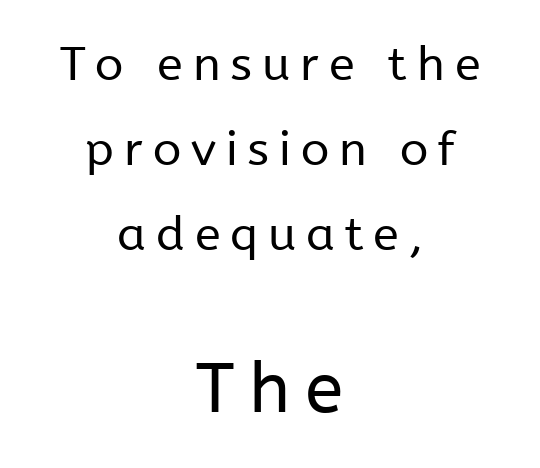
{"serif": "no", "italic": "no", "bold": "no", "weight": "regular", "width": "normal", "stroke_contrast": "low", "x_height": "medium", "monospaced": "no", "underline": "no", "align": "center", "line_spacing_ratio": 1.81, "letter_spacing": "wide", "letter_spacing_em": 0.21, "larger_block": "second", "size_ratio": 1.49, "glyph_px": 70}
